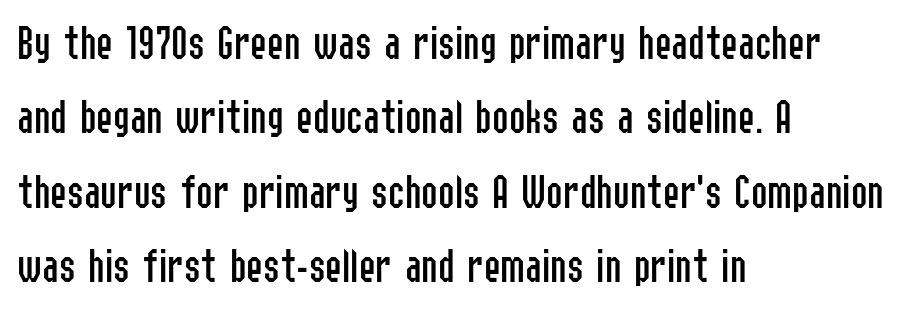
{"serif": "no", "italic": "no", "bold": "no", "weight": "regular", "width": "condensed", "stroke_contrast": "low", "x_height": "medium", "monospaced": "no", "underline": "no", "align": "left", "line_spacing": "normal", "line_spacing_ratio": 1.49, "letter_spacing": "normal", "letter_spacing_em": 0.0, "glyph_px": 50}
